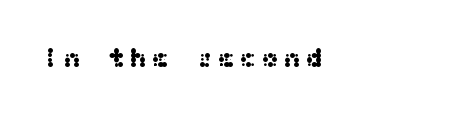
The image shows 28 px wide sans-serif type, upright; set left-aligned, not underlined; medium stroke contrast and a medium x-height.
